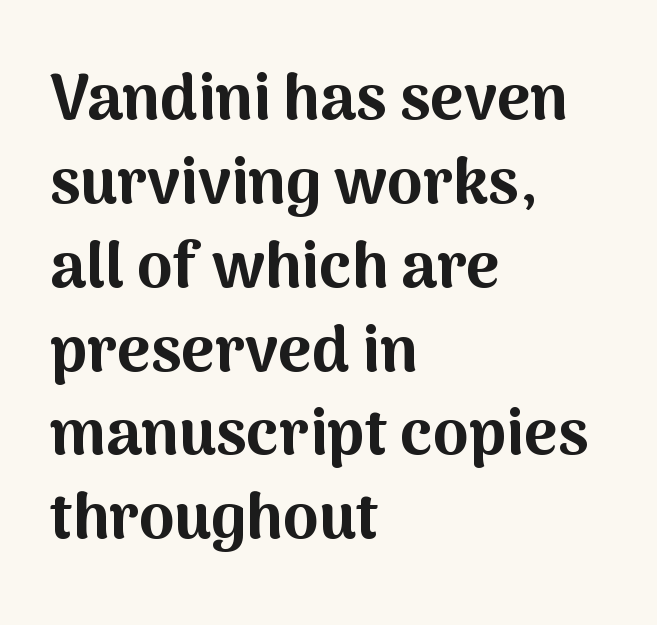
{"serif": "no", "italic": "no", "bold": "yes", "weight": "bold", "width": "normal", "stroke_contrast": "medium", "x_height": "medium", "monospaced": "no", "underline": "no", "align": "left", "line_spacing": "normal", "line_spacing_ratio": 1.31, "letter_spacing": "normal", "letter_spacing_em": 0.0, "glyph_px": 64}
